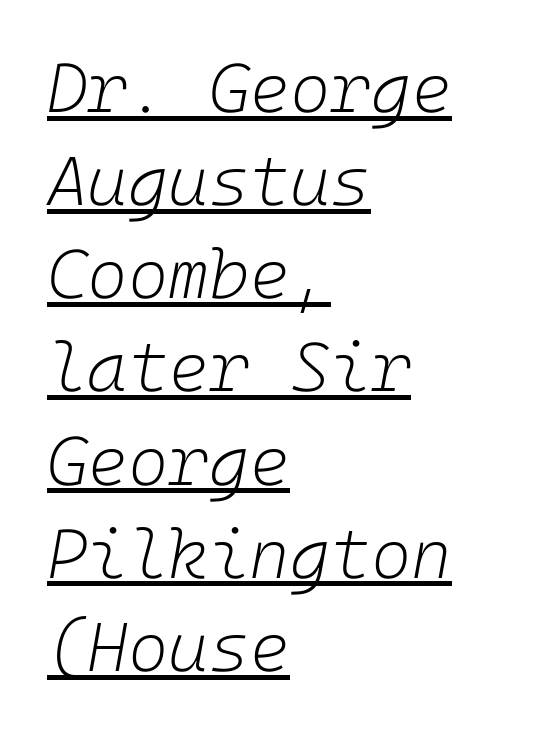
{"italic": "yes", "lean": "right", "slant_degrees": 10, "bold": "no", "weight": "light", "width": "normal", "stroke_contrast": "low", "x_height": "medium", "underline": "yes", "align": "left", "line_spacing": "normal", "line_spacing_ratio": 1.35, "letter_spacing": "normal", "letter_spacing_em": 0.0, "glyph_px": 69}
